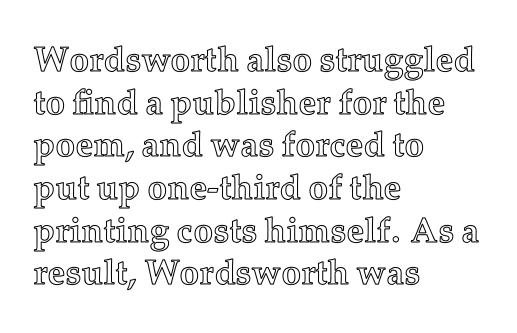
The image shows 35 px text type, upright; set left-aligned, line spacing 1.22x, normal letter spacing, not underlined; a medium x-height.
